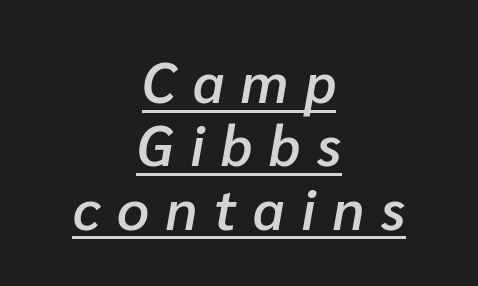
{"italic": "yes", "lean": "right", "slant_degrees": 10, "bold": "semi", "weight": "semibold", "width": "normal", "stroke_contrast": "low", "x_height": "medium", "monospaced": "no", "underline": "yes", "align": "center", "line_spacing": "tight", "line_spacing_ratio": 1.13, "letter_spacing": "wide", "letter_spacing_em": 0.3, "glyph_px": 56}
